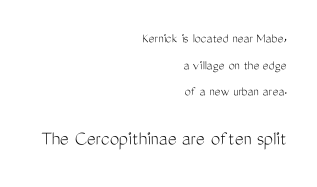
The image shows 21 px text type, upright; set right-aligned, loose line spacing (1.91x), normal letter spacing, not underlined; the second (bottom) block is 1.5x larger.
